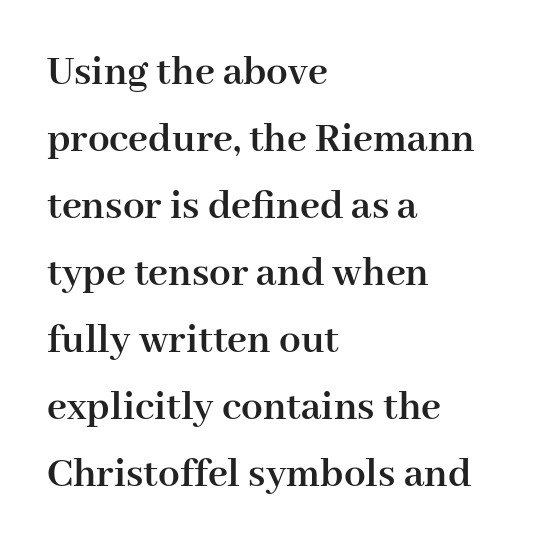
Q: Is the text bold? A: Yes.
Q: Is the text italic (slanted)? A: No, it is upright.
Q: Is the typeface a serif or a sans-serif typeface? A: Serif.
Q: Is the text underlined? A: No.
Q: How is the paragraph aligned? A: Left-aligned.
Q: Is the spacing between letters normal or unusually wide? A: Normal.
Q: Is the spacing between lines tight, normal or loose? A: Normal.
Q: Width (condensed, normal, or wide)? A: Normal.
Q: Stroke contrast? A: High.
Q: x-height? A: Medium.
Q: Monospaced? A: No.
